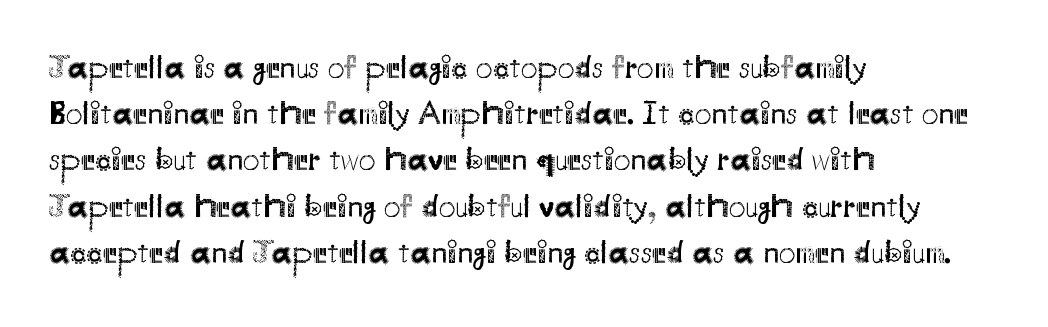
Q: Is the text bold? A: No.
Q: Is the text italic (slanted)? A: No, it is upright.
Q: Is the typeface a serif or a sans-serif typeface? A: Sans-serif.
Q: Is the text underlined? A: No.
Q: How is the paragraph aligned? A: Left-aligned.
Q: Is the spacing between letters normal or unusually wide? A: Normal.
Q: Is the spacing between lines tight, normal or loose? A: Normal.
Q: Width (condensed, normal, or wide)? A: Normal.
Q: Stroke contrast? A: Medium.
Q: x-height? A: Small.
Q: Monospaced? A: No.
